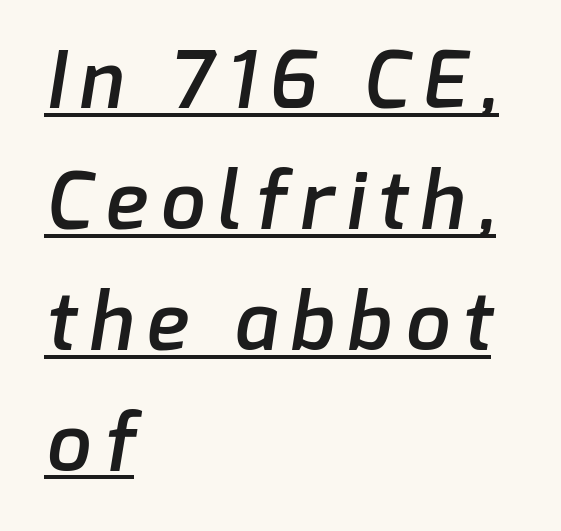
{"serif": "no", "bold": "semi", "weight": "semibold", "width": "normal", "stroke_contrast": "low", "x_height": "medium", "monospaced": "no", "underline": "yes", "align": "left", "line_spacing": "normal", "line_spacing_ratio": 1.53, "glyph_px": 79}
